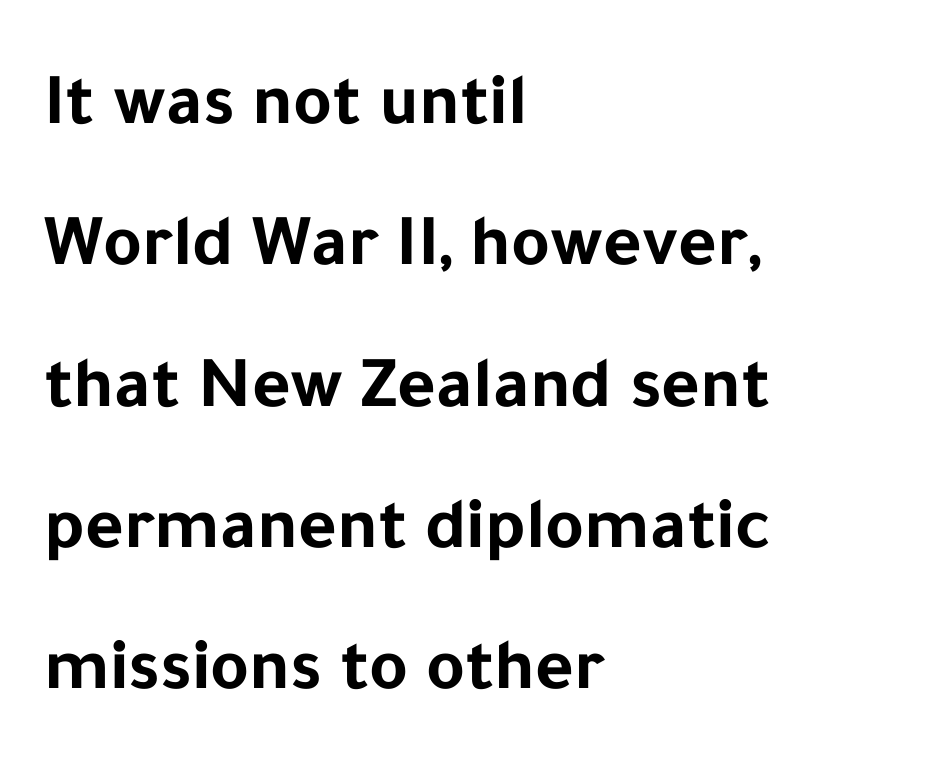
The glyphs have the mass of a bold cut. Quick note: underline off. These lines were composed using upright roman letters. Observe the absence of serifs on each vertical stroke in this sample. A typesetter would call this proportional, since set widths differ per character. Is the letter spacing exaggerated? No — it looks like the ordinary default.
